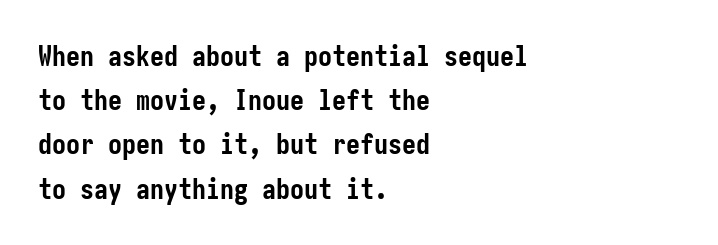
Q: Is the text bold? A: Yes.
Q: Is the text italic (slanted)? A: No, it is upright.
Q: Is the typeface a serif or a sans-serif typeface? A: Sans-serif.
Q: Is the text underlined? A: No.
Q: How is the paragraph aligned? A: Left-aligned.
Q: Is the spacing between letters normal or unusually wide? A: Normal.
Q: Is the spacing between lines tight, normal or loose? A: Normal.
Q: Width (condensed, normal, or wide)? A: Condensed.
Q: Stroke contrast? A: Low.
Q: x-height? A: Medium.
